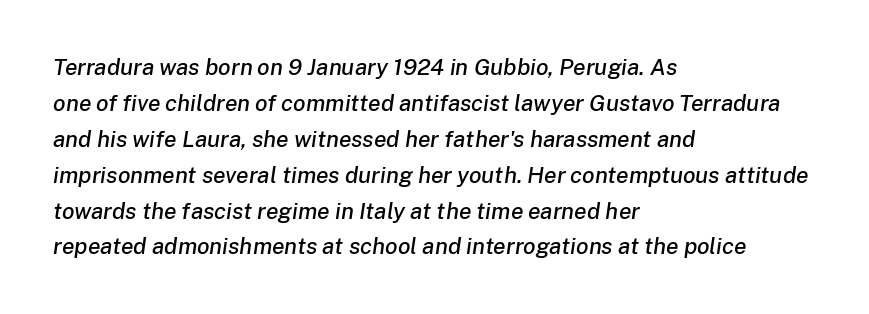
Does the leading feel generous? No, just average. Compared with a centered layout, this one pins lines to the left instead. Descenders hang freely into open space. The whole block is typeset with a tilt.
